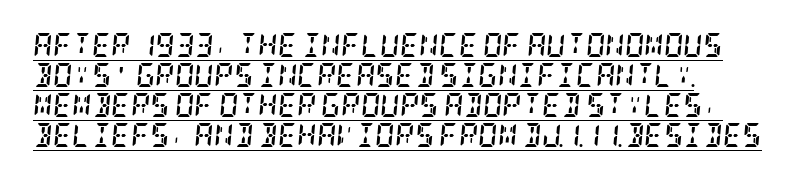
Q: Is the text bold? A: Yes.
Q: Is the text italic (slanted)? A: Yes, it leans right by about 5 degrees.
Q: Is the text underlined? A: Yes.
Q: How is the paragraph aligned? A: Left-aligned.
Q: Is the spacing between letters normal or unusually wide? A: Normal.
Q: Is the spacing between lines tight, normal or loose? A: Normal.
